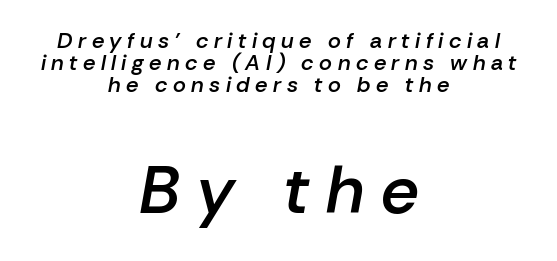
Spacing between characters has been opened up far beyond the box default. The rendering uses a small line-height, squeezing the rows. The rendering uses natural spacing where letterforms have individual widths. Tall strokes in this sample are angled rather than plumb.
